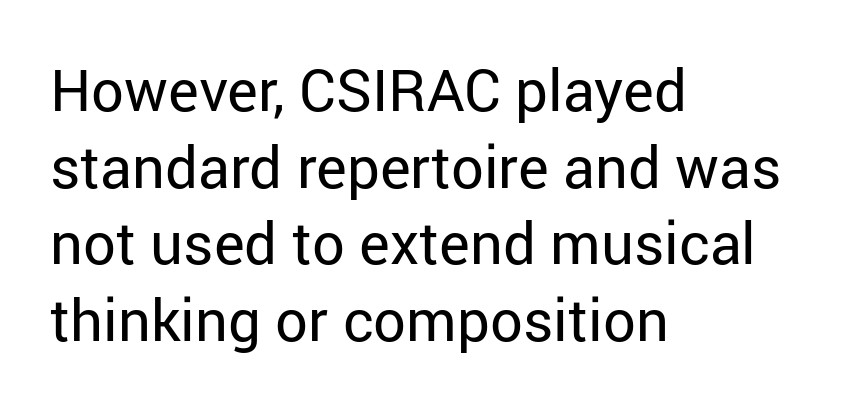
{"serif": "no", "italic": "no", "bold": "no", "weight": "regular", "width": "normal", "stroke_contrast": "low", "x_height": "medium", "monospaced": "no", "underline": "no", "align": "left", "line_spacing": "normal", "line_spacing_ratio": 1.32, "letter_spacing": "normal", "letter_spacing_em": 0.0, "glyph_px": 58}
